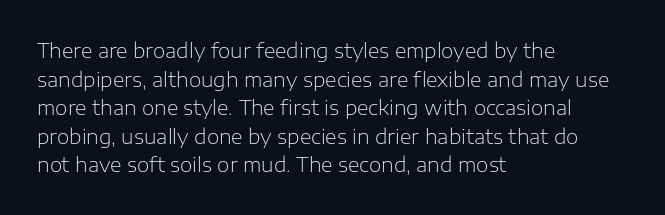
{"italic": "no", "bold": "no", "underline": "no", "align": "left", "line_spacing": "normal", "line_spacing_ratio": 1.43, "letter_spacing": "normal", "letter_spacing_em": 0.0, "glyph_px": 20}
